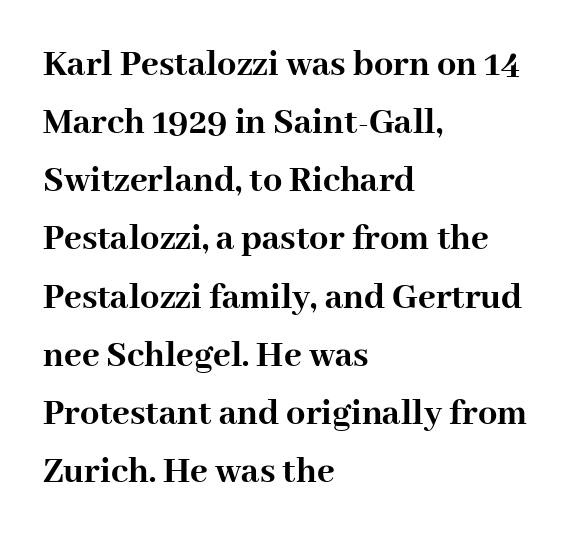
Q: Is the text bold? A: Yes.
Q: Is the text italic (slanted)? A: No, it is upright.
Q: Is the typeface a serif or a sans-serif typeface? A: Serif.
Q: Is the text underlined? A: No.
Q: How is the paragraph aligned? A: Left-aligned.
Q: Is the spacing between letters normal or unusually wide? A: Normal.
Q: Is the spacing between lines tight, normal or loose? A: Normal.
Q: Width (condensed, normal, or wide)? A: Normal.
Q: Stroke contrast? A: High.
Q: x-height? A: Medium.
Q: Monospaced? A: No.
